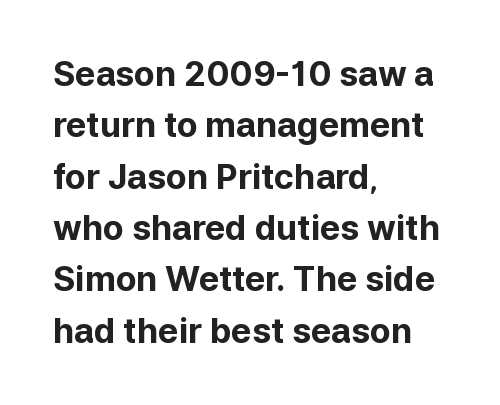
Q: Is the text bold? A: Yes.
Q: Is the text italic (slanted)? A: No, it is upright.
Q: Is the typeface a serif or a sans-serif typeface? A: Sans-serif.
Q: Is the text underlined? A: No.
Q: How is the paragraph aligned? A: Left-aligned.
Q: Is the spacing between letters normal or unusually wide? A: Normal.
Q: Is the spacing between lines tight, normal or loose? A: Normal.
Q: Width (condensed, normal, or wide)? A: Normal.
Q: Stroke contrast? A: Low.
Q: x-height? A: Medium.
Q: Monospaced? A: No.
